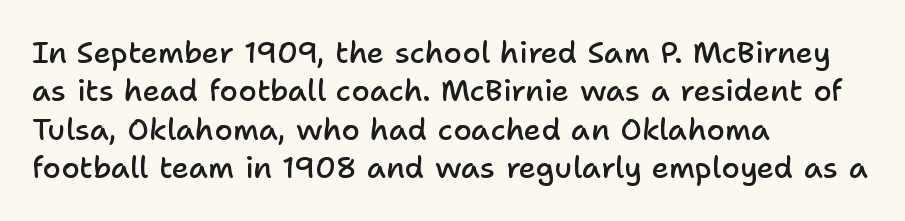
The image shows 30 px semibold sans-serif type, upright; set left-aligned, normal line spacing (1.28x), normal letter spacing, not underlined; low stroke contrast and a medium x-height.
